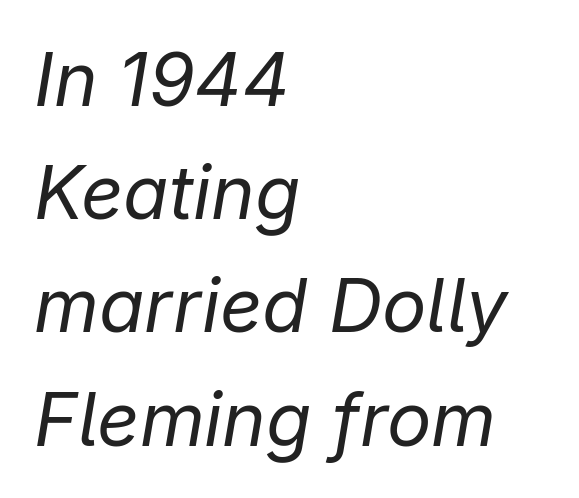
{"italic": "yes", "lean": "right", "slant_degrees": 9, "bold": "no", "weight": "regular", "width": "normal", "stroke_contrast": "low", "x_height": "medium", "monospaced": "no", "underline": "no", "align": "left", "line_spacing": "normal", "line_spacing_ratio": 1.53, "letter_spacing": "normal", "letter_spacing_em": 0.0, "glyph_px": 74}
